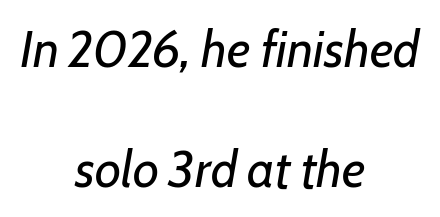
{"italic": "yes", "lean": "right", "slant_degrees": 7, "bold": "no", "weight": "regular", "width": "normal", "stroke_contrast": "low", "x_height": "medium", "monospaced": "no", "underline": "no", "align": "center", "line_spacing": "loose", "line_spacing_ratio": 2.35, "letter_spacing": "normal", "letter_spacing_em": 0.0, "glyph_px": 51}
